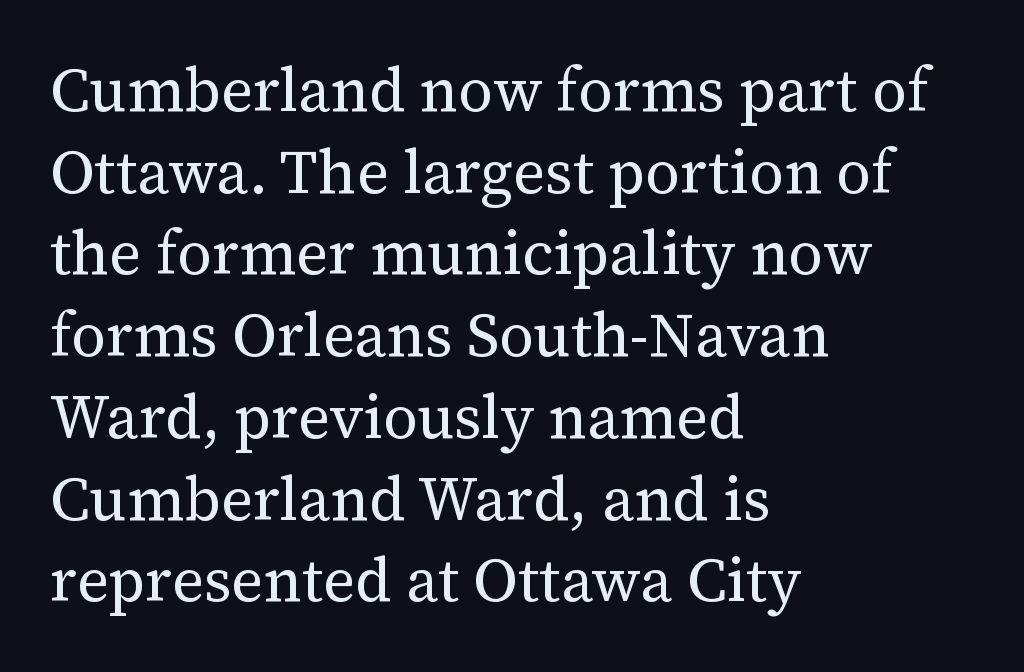
{"serif": "yes", "italic": "no", "bold": "no", "weight": "regular", "width": "normal", "stroke_contrast": "medium", "x_height": "medium", "monospaced": "no", "underline": "no", "align": "left", "line_spacing": "normal", "line_spacing_ratio": 1.34, "letter_spacing": "normal", "letter_spacing_em": 0.0, "glyph_px": 61}
